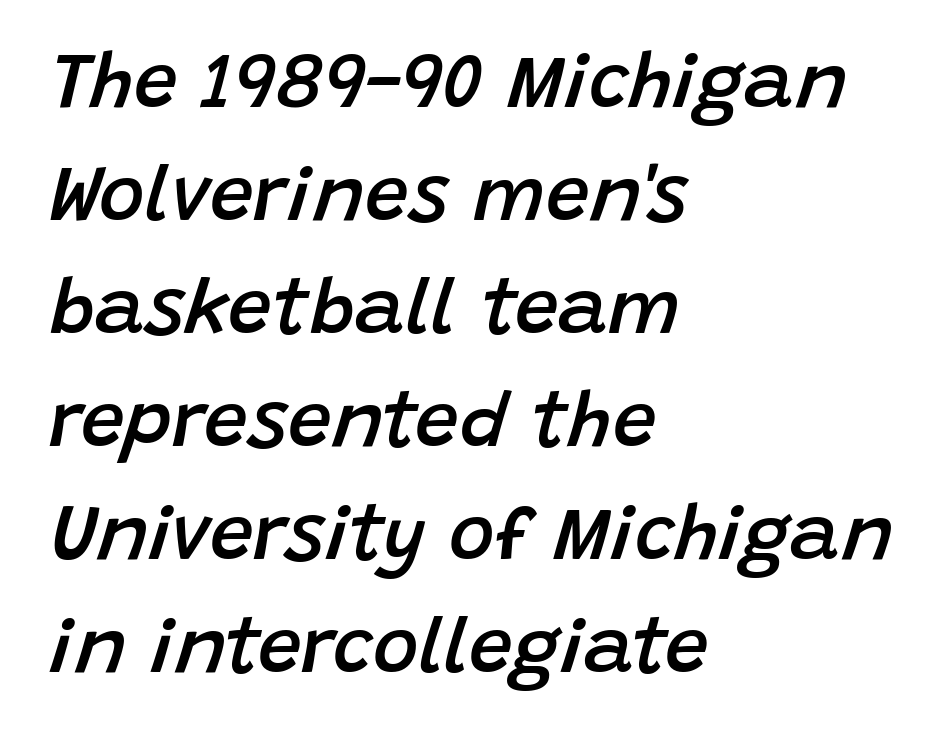
Q: Is the text bold? A: Semi-bold.
Q: Is the text italic (slanted)? A: Yes, it leans right by about 15 degrees.
Q: Is the text underlined? A: No.
Q: How is the paragraph aligned? A: Left-aligned.
Q: Is the spacing between letters normal or unusually wide? A: Normal.
Q: Is the spacing between lines tight, normal or loose? A: Normal.
Q: Width (condensed, normal, or wide)? A: Normal.
Q: Stroke contrast? A: Low.
Q: x-height? A: Large.
Q: Monospaced? A: No.
